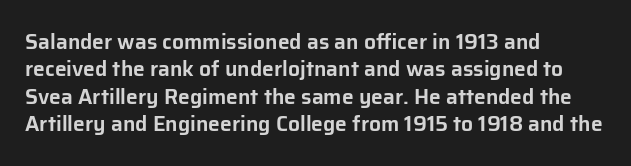
Q: Is the text italic (slanted)? A: No, it is upright.
Q: Is the text underlined? A: No.
Q: How is the paragraph aligned? A: Left-aligned.
Q: Is the spacing between letters normal or unusually wide? A: Normal.
Q: Is the spacing between lines tight, normal or loose? A: Normal.
